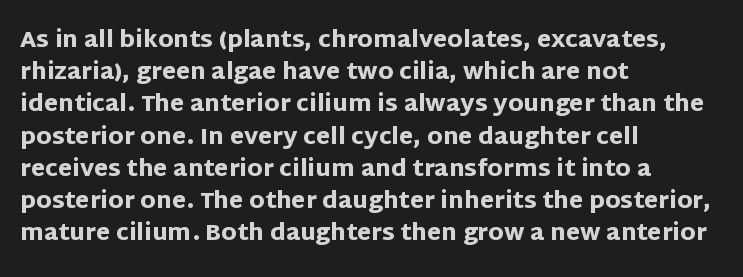
The image shows 23 px bold type, upright; set left-aligned, normal line spacing (1.4x), normal letter spacing, not underlined.
